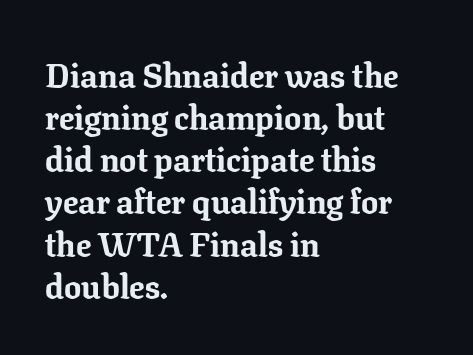
The area under the type is left untouched. Do the characters align in a grid? No, the font is proportional. Typographic density is high because the face is bold. This sample is left-justified, so line endings fall wherever the words run out. There is no visible air inserted between adjacent glyphs. Look at the bottom of the vertical strokes: they flare into serifs here.
